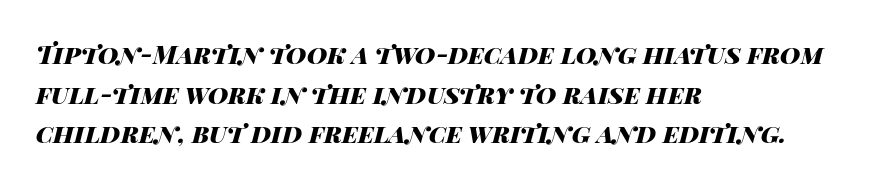
{"italic": "yes", "lean": "right", "slant_degrees": 14, "bold": "yes", "underline": "no", "align": "left", "line_spacing": "normal", "line_spacing_ratio": 1.59, "letter_spacing": "normal", "letter_spacing_em": 0.0, "glyph_px": 25}
